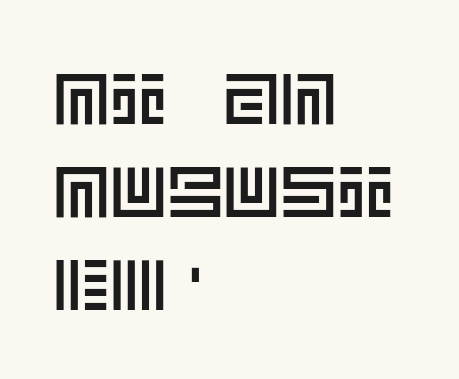
Q: Is the text italic (slanted)? A: No, it is upright.
Q: Is the text underlined? A: No.
Q: How is the paragraph aligned? A: Left-aligned.
Q: Is the spacing between letters normal or unusually wide? A: Normal.
Q: Is the spacing between lines tight, normal or loose? A: Normal.
Q: Width (condensed, normal, or wide)? A: Normal.
Q: x-height? A: Large.
